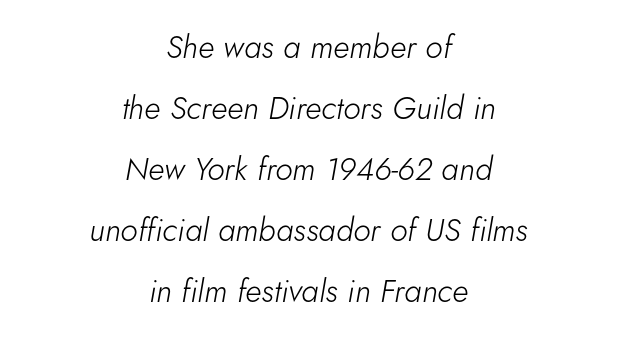
Reading down the column, the eye jumps a long way to each next line. Rendered with sloped, italic letterforms. Anything drawn beneath the words? Only blank space. Is this a fixed-width face? No — the glyphs have proportional, varying widths.
